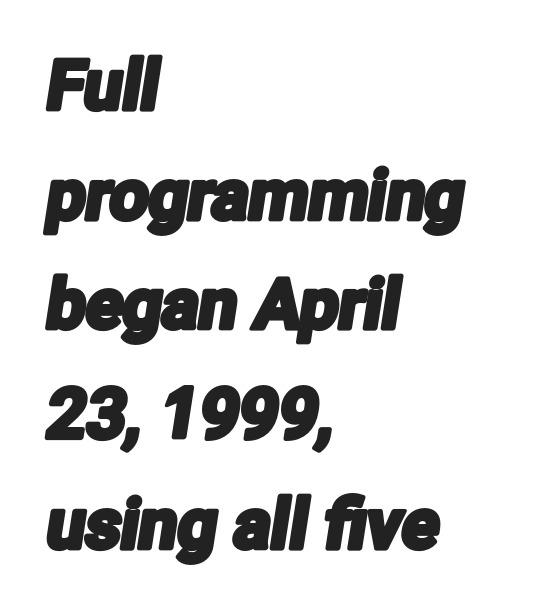
Q: Is the typeface a serif or a sans-serif typeface? A: Sans-serif.
Q: Is the text underlined? A: No.
Q: How is the paragraph aligned? A: Left-aligned.
Q: Is the spacing between letters normal or unusually wide? A: Normal.
Q: Is the spacing between lines tight, normal or loose? A: Normal.
Q: Width (condensed, normal, or wide)? A: Condensed.
Q: Stroke contrast? A: Low.
Q: x-height? A: Medium.
Q: Monospaced? A: No.
